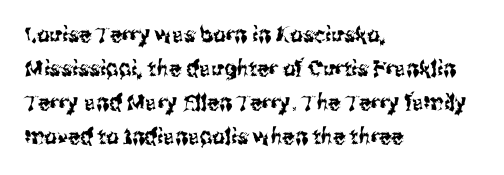
Inter-character spacing is left at the font's built-in metrics. A bare baseline throughout the passage. The typography opts for an upright posture over an oblique one. Casual observation: everything's shoved over to the left.
